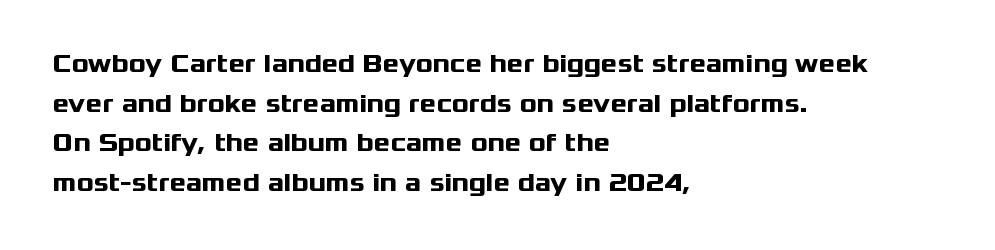
Q: Is the text bold? A: Yes.
Q: Is the text italic (slanted)? A: No, it is upright.
Q: Is the text underlined? A: No.
Q: How is the paragraph aligned? A: Left-aligned.
Q: Is the spacing between letters normal or unusually wide? A: Normal.
Q: Is the spacing between lines tight, normal or loose? A: Normal.
